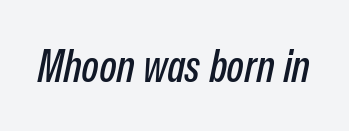
The image shows 45 px condensed type, italic (leaning right); set normal letter spacing, not underlined; low stroke contrast and a medium x-height.
